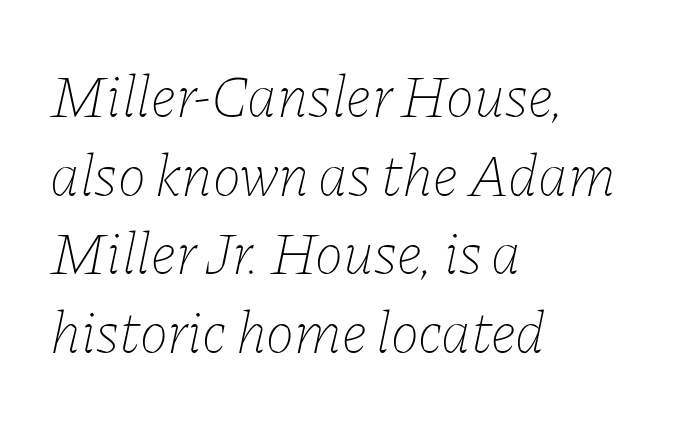
Q: Is the text bold? A: No.
Q: Is the text italic (slanted)? A: Yes, it leans right by about 11 degrees.
Q: Is the text underlined? A: No.
Q: How is the paragraph aligned? A: Left-aligned.
Q: Is the spacing between letters normal or unusually wide? A: Normal.
Q: Is the spacing between lines tight, normal or loose? A: Normal.
Q: Width (condensed, normal, or wide)? A: Normal.
Q: Stroke contrast? A: Low.
Q: x-height? A: Medium.
Q: Monospaced? A: No.
